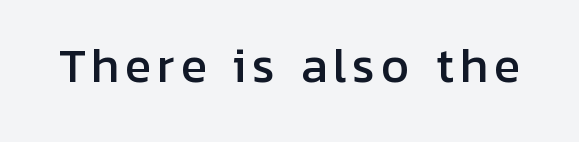
No word sits above an underline. This rendering employs a face without finishing strokes, i.e., a sans-serif. This is the regular roman posture of the typeface. Each letter keeps its own natural width here, so spacing adapts to shape.
